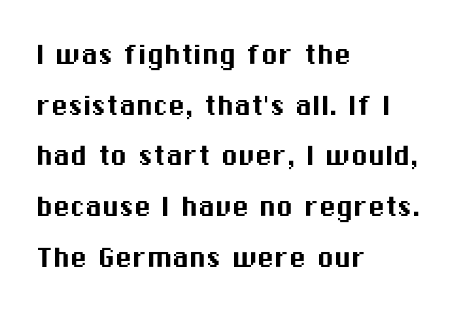
The image shows 34 px sans-serif type, upright; set left-aligned, normal line spacing (1.49x), normal letter spacing, not underlined; medium stroke contrast and a medium x-height.
